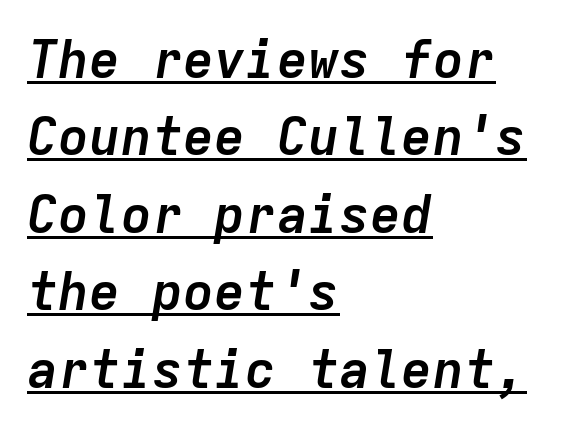
The image shows 52 px semibold type, italic (leaning right), monospaced; set left-aligned, normal line spacing (1.49x), normal letter spacing, underlined; low stroke contrast and a medium x-height.
